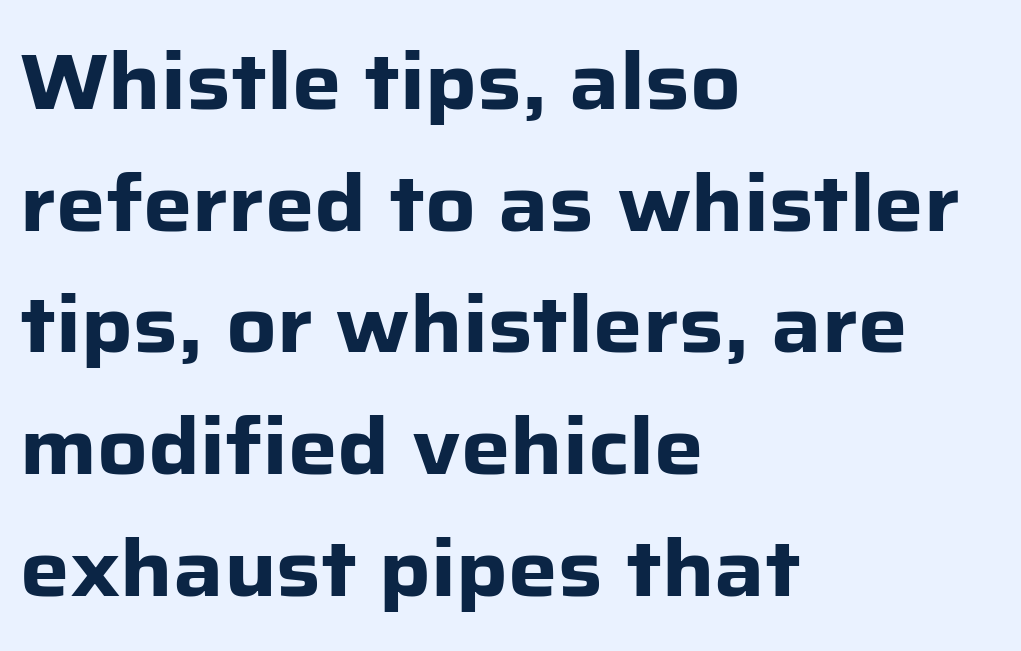
The image shows 78 px heavy sans-serif type, upright; set left-aligned, normal line spacing (1.56x), normal letter spacing, not underlined; low stroke contrast and a medium x-height.
